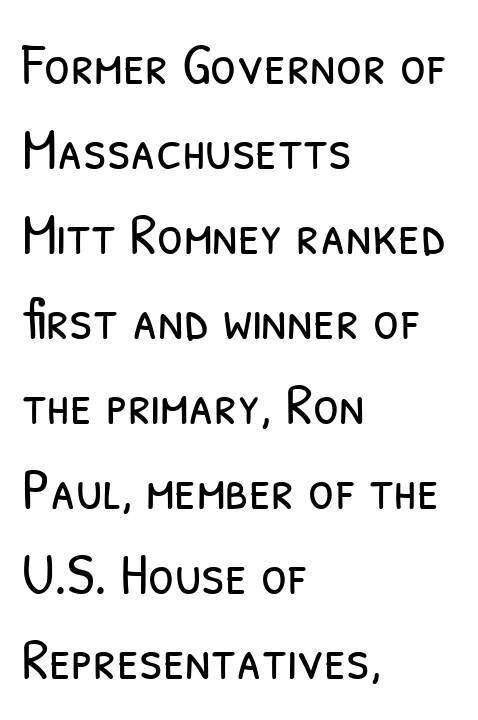
Q: Is the text bold? A: No.
Q: Is the typeface a serif or a sans-serif typeface? A: Sans-serif.
Q: Is the text underlined? A: No.
Q: How is the paragraph aligned? A: Left-aligned.
Q: Is the spacing between letters normal or unusually wide? A: Normal.
Q: Is the spacing between lines tight, normal or loose? A: Normal.
Q: Width (condensed, normal, or wide)? A: Condensed.
Q: Stroke contrast? A: Low.
Q: x-height? A: Medium.
Q: Monospaced? A: No.
